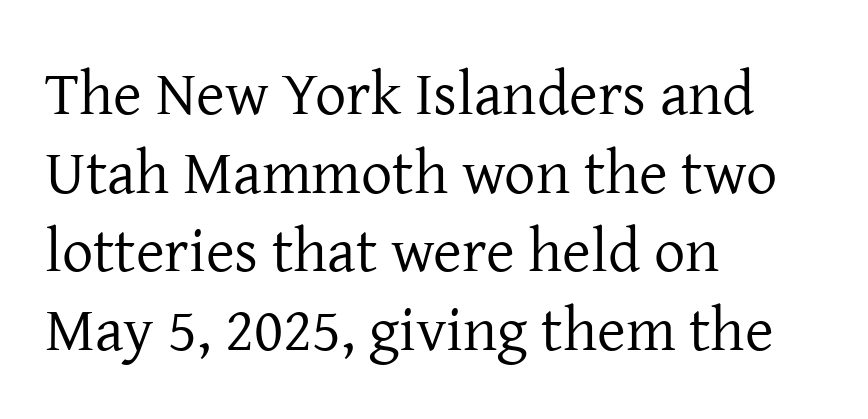
Observe the ordinary spacing: letters are neighbours, not strangers. A normal amount of white space separates one row of letters from the next. Horizontally, the lines are justified to the leading edge only. Stroke terminals: seriffed. Nobody drew a line under any word here. Ink coverage per letter is moderate at most.
